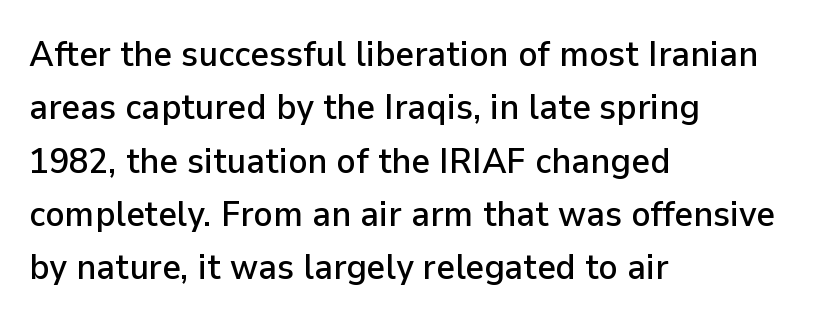
Check the space under the baseline: it is left empty. This sample uses an upright cut, with every glyph sitting square on the baseline. Interline gaps are of average width in this sample. Caption: standard tracking, unaltered. The rendering shows plain stroke endings on the letterforms — a sans-serif design.
